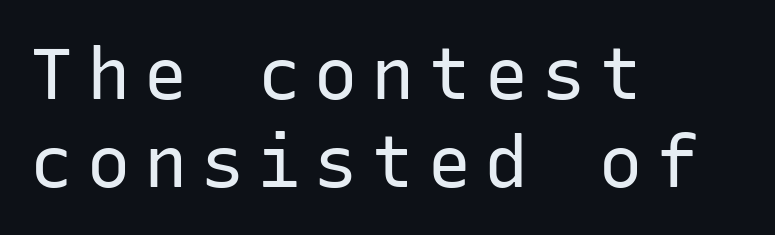
Q: Is the text bold? A: No.
Q: Is the text italic (slanted)? A: No, it is upright.
Q: Is the typeface a serif or a sans-serif typeface? A: Sans-serif.
Q: Is the text underlined? A: No.
Q: How is the paragraph aligned? A: Left-aligned.
Q: Width (condensed, normal, or wide)? A: Normal.
Q: Stroke contrast? A: Low.
Q: x-height? A: Medium.
Q: Monospaced? A: Yes.
